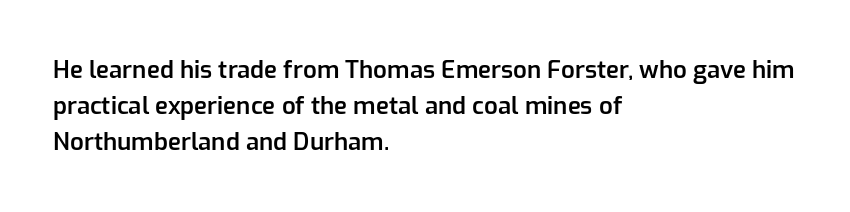
The image shows 24 px text type, upright; set left-aligned, normal line spacing (1.51x), normal letter spacing, not underlined.
